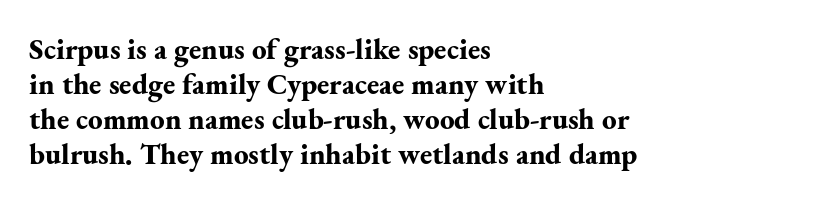
The image shows 29 px bold serif type, upright; set left-aligned, line spacing 1.21x, normal letter spacing, not underlined; medium stroke contrast and a small x-height.
